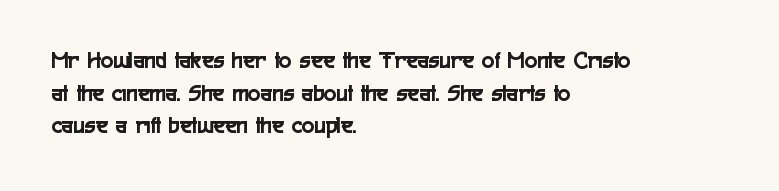
{"italic": "no", "underline": "no", "align": "left", "line_spacing": "normal", "line_spacing_ratio": 1.36, "letter_spacing": "normal", "letter_spacing_em": 0.0, "glyph_px": 24}
